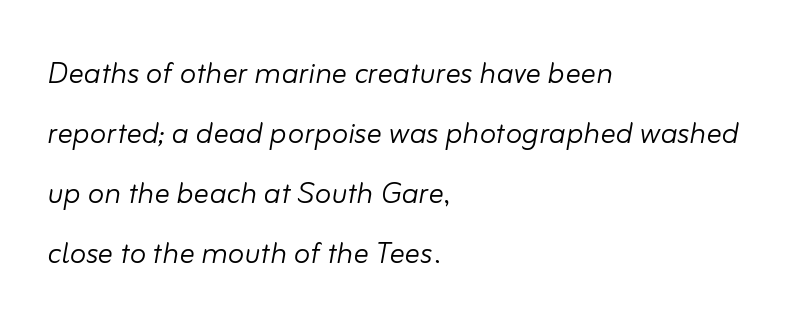
{"italic": "yes", "lean": "right", "slant_degrees": 10, "bold": "no", "weight": "light", "width": "normal", "stroke_contrast": "low", "x_height": "small", "monospaced": "no", "underline": "no", "align": "left", "line_spacing": "normal", "line_spacing_ratio": 1.58, "letter_spacing": "normal", "letter_spacing_em": 0.0, "glyph_px": 38}
